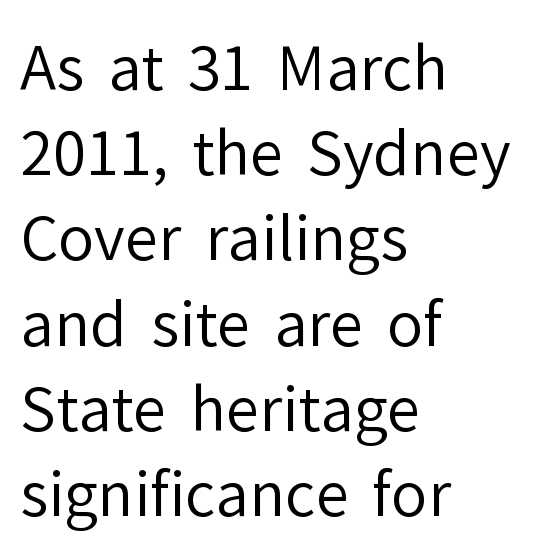
Q: Is the text bold? A: No.
Q: Is the text italic (slanted)? A: No, it is upright.
Q: Is the typeface a serif or a sans-serif typeface? A: Sans-serif.
Q: Is the text underlined? A: No.
Q: How is the paragraph aligned? A: Left-aligned.
Q: Is the spacing between letters normal or unusually wide? A: Normal.
Q: Is the spacing between lines tight, normal or loose? A: Normal.
Q: Width (condensed, normal, or wide)? A: Normal.
Q: Stroke contrast? A: Low.
Q: x-height? A: Medium.
Q: Monospaced? A: No.
